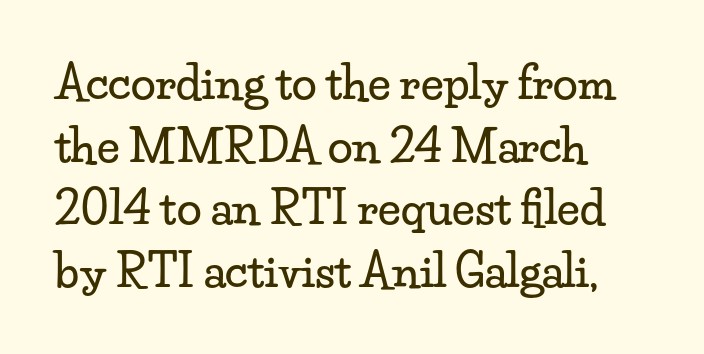
Characters follow at the spacing the type designer built in. The letters stand straight up with perfectly vertical stems. Serif or sans? Serif — the stroke terminals have little feet. The space between consecutive lines is moderate.
